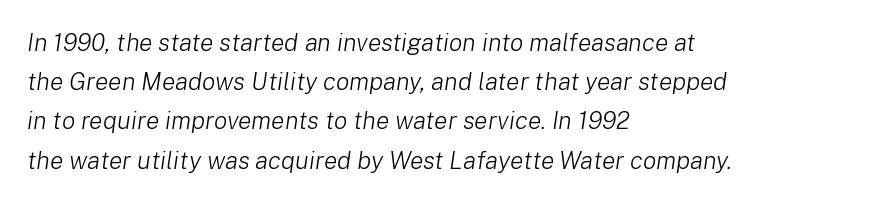
{"italic": "yes", "lean": "right", "slant_degrees": 8, "bold": "no", "underline": "no", "align": "left", "line_spacing": "normal", "line_spacing_ratio": 1.57, "letter_spacing": "normal", "letter_spacing_em": 0.0, "glyph_px": 25}
